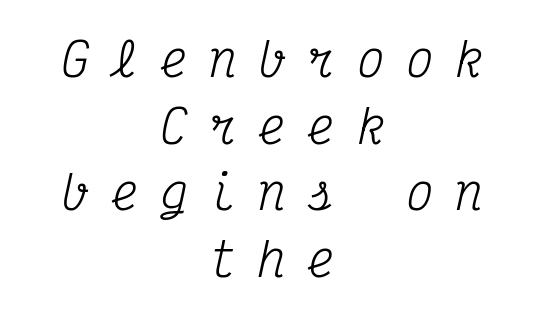
{"serif": "yes", "italic": "yes", "lean": "right", "slant_degrees": 12, "bold": "no", "weight": "regular", "width": "condensed", "stroke_contrast": "medium", "x_height": "medium", "monospaced": "yes", "underline": "no", "align": "center", "line_spacing": "normal", "line_spacing_ratio": 1.45, "letter_spacing": "wide", "letter_spacing_em": 0.47, "glyph_px": 46}
